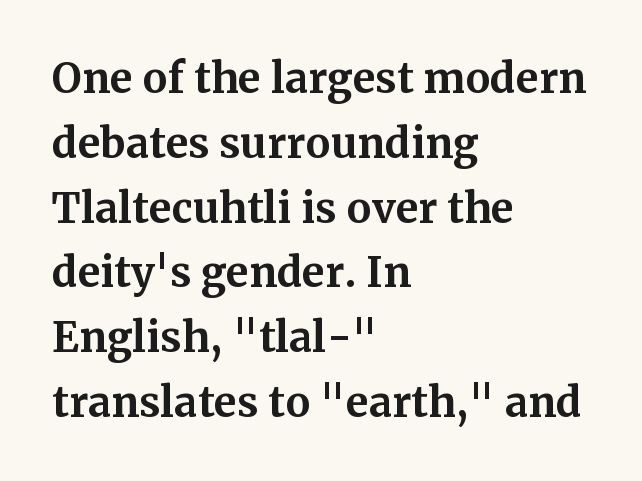
The image shows 41 px bold serif type, upright; set left-aligned, normal line spacing (1.58x), normal letter spacing, not underlined; medium stroke contrast and a medium x-height.
